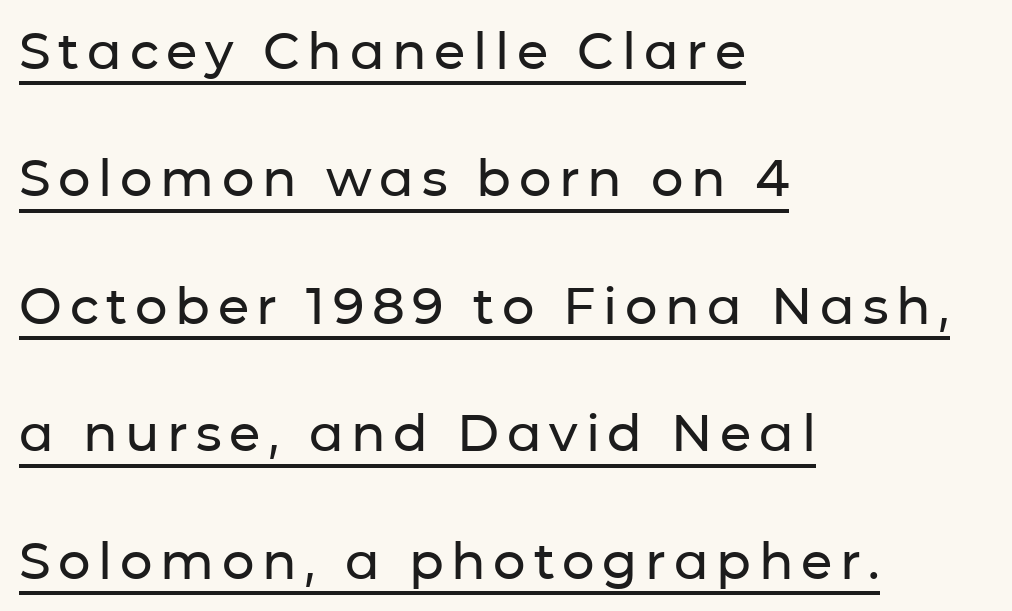
{"serif": "no", "italic": "no", "width": "normal", "stroke_contrast": "low", "x_height": "medium", "monospaced": "no", "underline": "yes", "align": "left", "line_spacing": "loose", "line_spacing_ratio": 2.5, "glyph_px": 51}
